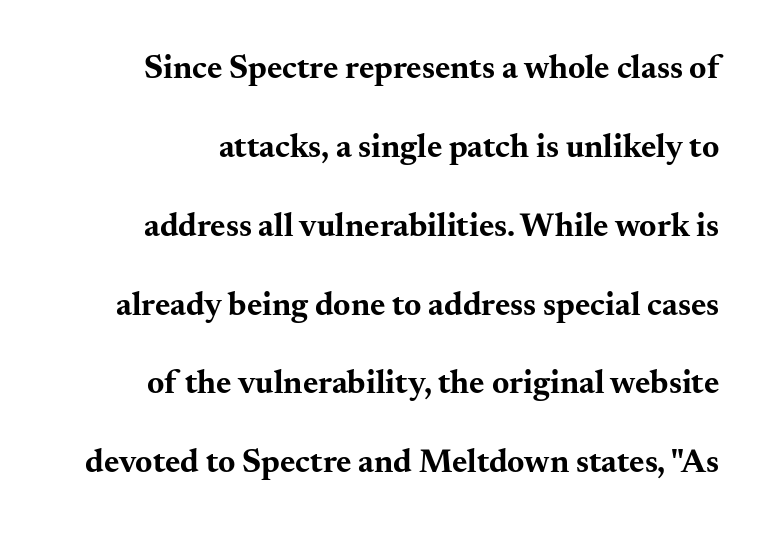
The letters carry serifs — small finishing strokes at the ends of their stems. Line spacing here is loose. Nothing unusual about the tracking: characters are spaced as the font intends. Proportional: the letters do not fall into vertical columns. A typesetter would mark this as roman, not italic. The strip under each line holds only bare page.
